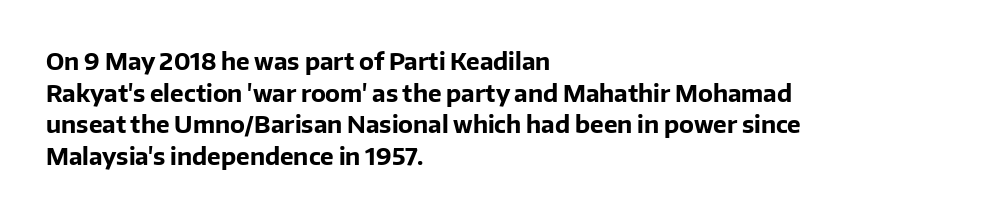
The image shows 23 px bold type, upright; set left-aligned, normal line spacing (1.38x), normal letter spacing, not underlined.
